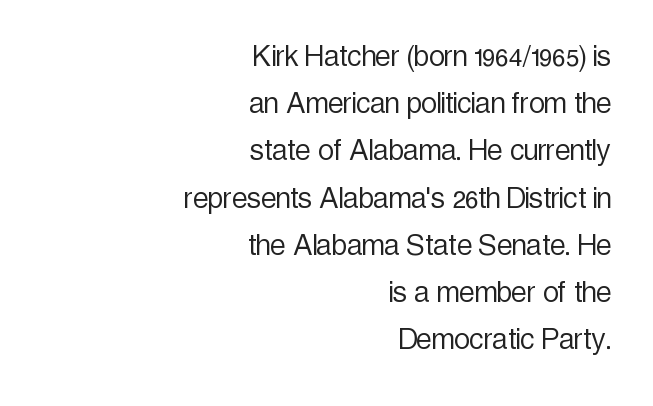
The image shows 35 px light, condensed sans-serif type, upright; set right-aligned, normal line spacing (1.35x), normal letter spacing, not underlined; a medium x-height.
